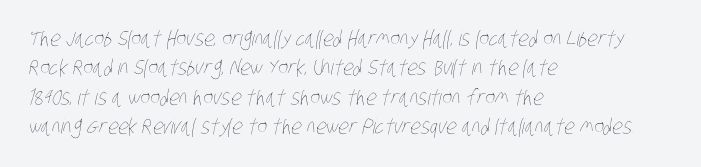
In terms of letterspacing, this is plain default setting. Just letters on the line, the space beneath them empty. Layout note: lines flush left. Stroke mass is kept to a normal reading level or below. The vertical gap from one line to the next is medium.
